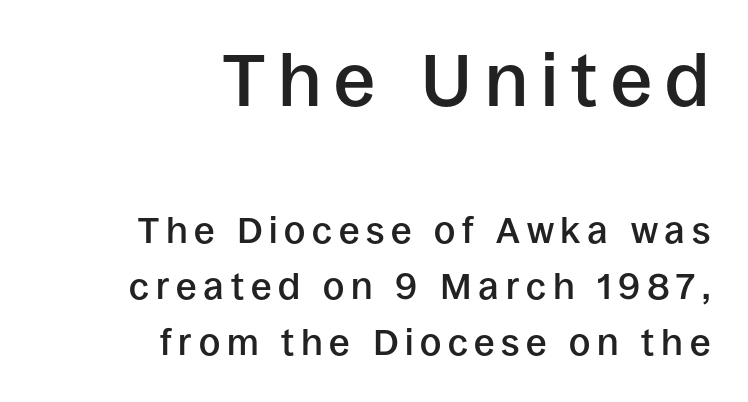
The image shows 74 px semibold sans-serif type, upright; set right-aligned, normal line spacing (1.51x), not underlined; the first (top) block is 2.0x larger; low stroke contrast and a large x-height.
